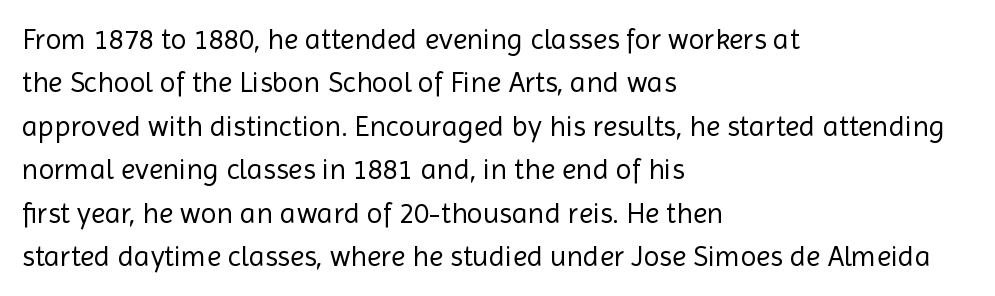
Q: Is the text bold? A: No.
Q: Is the text italic (slanted)? A: No, it is upright.
Q: Is the typeface a serif or a sans-serif typeface? A: Sans-serif.
Q: Is the text underlined? A: No.
Q: How is the paragraph aligned? A: Left-aligned.
Q: Is the spacing between letters normal or unusually wide? A: Normal.
Q: Is the spacing between lines tight, normal or loose? A: Normal.
Q: Width (condensed, normal, or wide)? A: Normal.
Q: x-height? A: Medium.
Q: Monospaced? A: No.
